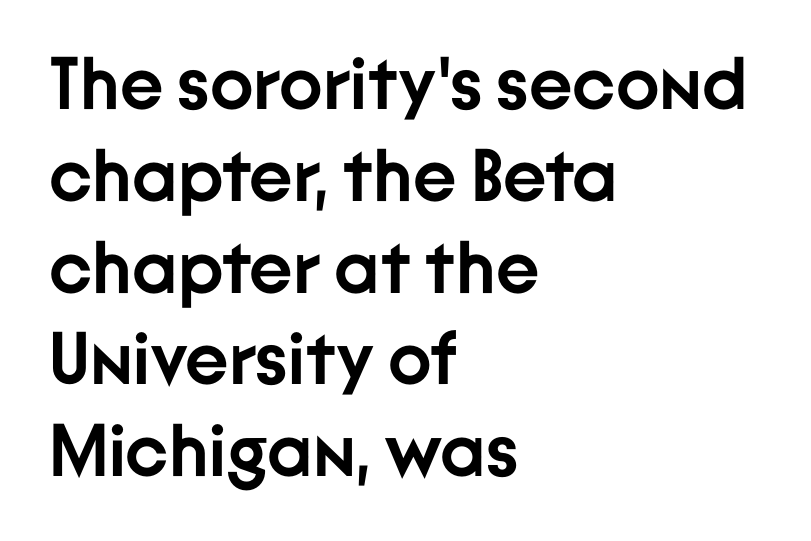
This sample has the flowing, uneven cadence of proportional lettering. The ragged edge is on the right, which tells us the setting is flush left. Glance below the letters and you will spot only blank space. Stroke thickness is high; the sample reads as a true bold. Serifs: no, the terminals of the letterforms are clean.
